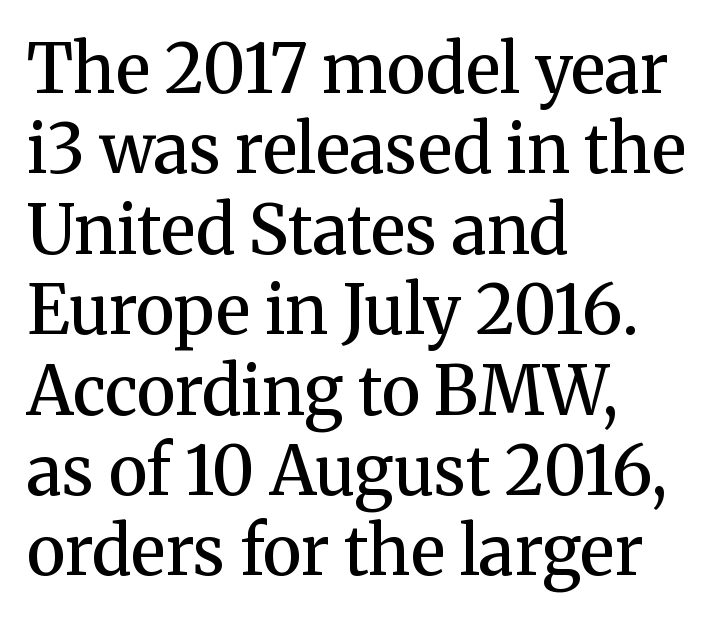
Underlining? Definitely not there. Words appear dense and cohesive because spacing is normal. Posture: vertical. Think of a printed novel: that variable character pitch is what you see here. Small tapered or slab feet sit at the stroke ends, so this counts as serif. Set as a demibold, roughly 600 on the weight scale.
